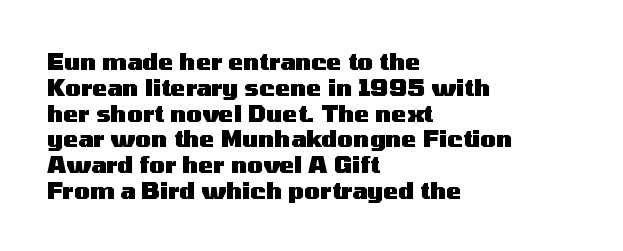
The image shows 23 px bold type, upright; set left-aligned, tight line spacing (1.12x), normal letter spacing, not underlined.
